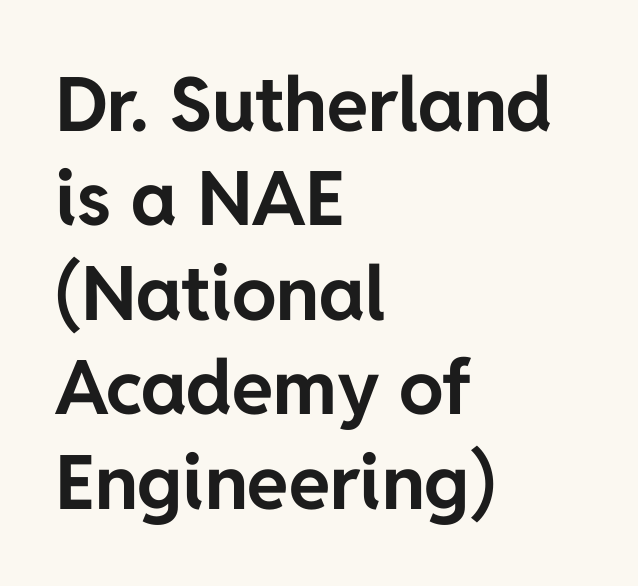
{"serif": "no", "italic": "no", "bold": "yes", "weight": "bold", "width": "normal", "stroke_contrast": "low", "x_height": "medium", "monospaced": "no", "underline": "no", "align": "left", "line_spacing": "normal", "line_spacing_ratio": 1.26, "letter_spacing": "normal", "letter_spacing_em": 0.0, "glyph_px": 75}
